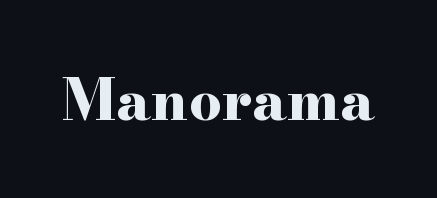
{"serif": "yes", "italic": "no", "bold": "yes", "weight": "bold", "width": "wide", "stroke_contrast": "high", "x_height": "small", "monospaced": "no", "underline": "no", "letter_spacing": "normal", "letter_spacing_em": 0.0, "glyph_px": 58}
